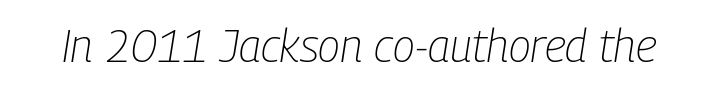
Q: Is the text bold? A: No.
Q: Is the text italic (slanted)? A: Yes, it leans right by about 9 degrees.
Q: Is the text underlined? A: No.
Q: Is the spacing between letters normal or unusually wide? A: Normal.
Q: Width (condensed, normal, or wide)? A: Condensed.
Q: Stroke contrast? A: Low.
Q: x-height? A: Medium.
Q: Monospaced? A: No.
